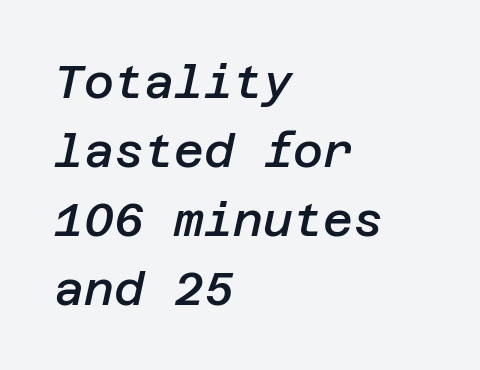
The image shows 46 px semibold type, italic (leaning right); set left-aligned, normal line spacing (1.5x), normal letter spacing, not underlined; low stroke contrast and a large x-height.
